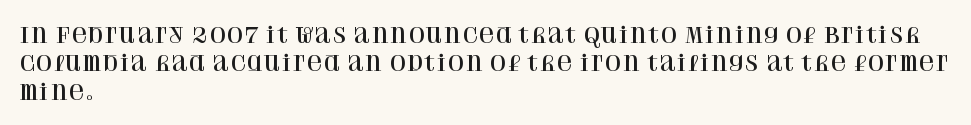
The image shows 21 px text type, upright; set left-aligned, normal line spacing (1.35x), normal letter spacing, not underlined.
